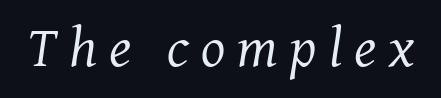
I'd call this a serif setting — the letters wear small feet. Caption: expanded tracking, letters set apart. The rendering uses natural spacing where letterforms have individual widths. These lines were composed using italics. No extra ink here — the face is not bold.
